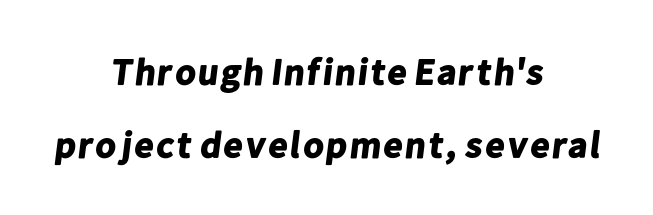
The image shows 37 px bold sans-serif type; set centered, loose line spacing (1.96x), normal letter spacing, not underlined; low stroke contrast and a medium x-height.
